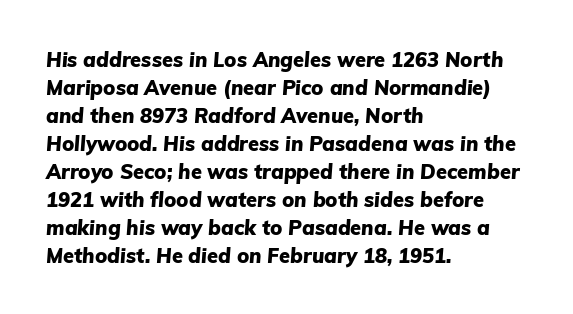
Q: Is the text bold? A: Yes.
Q: Is the text italic (slanted)? A: Yes, it leans right by about 5 degrees.
Q: Is the text underlined? A: No.
Q: How is the paragraph aligned? A: Left-aligned.
Q: Is the spacing between letters normal or unusually wide? A: Normal.
Q: Is the spacing between lines tight, normal or loose? A: Normal.
